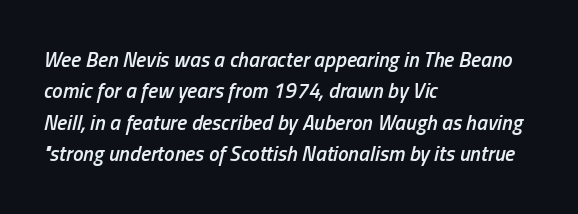
{"italic": "yes", "lean": "right", "slant_degrees": 13, "bold": "semi", "underline": "no", "align": "left", "line_spacing": "normal", "line_spacing_ratio": 1.5, "letter_spacing": "normal", "letter_spacing_em": 0.0, "glyph_px": 21}
